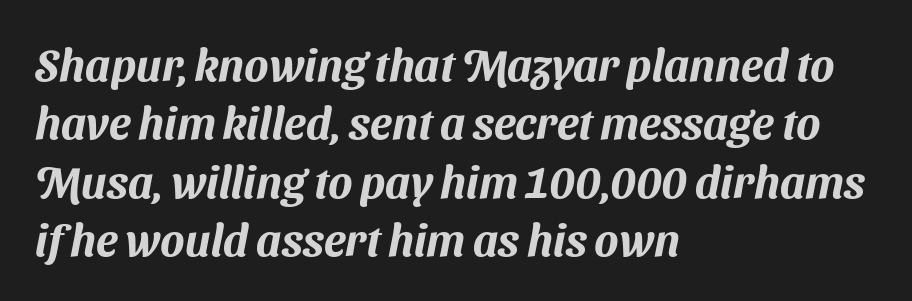
The image shows 45 px sans-serif type; set left-aligned, normal line spacing (1.3x), normal letter spacing, not underlined; medium stroke contrast and a medium x-height.
